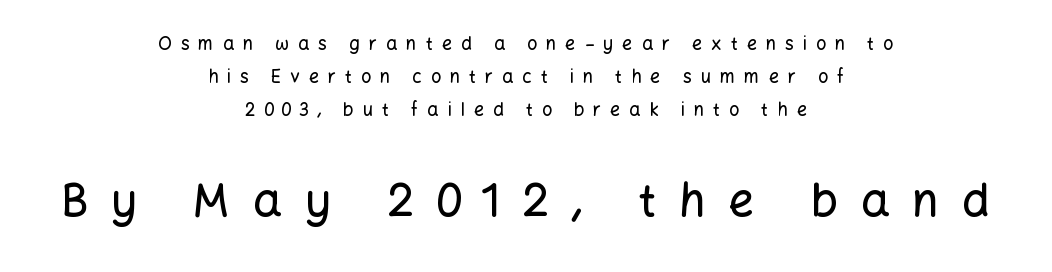
{"serif": "no", "italic": "no", "width": "normal", "stroke_contrast": "low", "x_height": "medium", "monospaced": "no", "underline": "no", "align": "center", "line_spacing_ratio": 1.84, "letter_spacing": "wide", "letter_spacing_em": 0.49, "larger_block": "second", "size_ratio": 2.56, "glyph_px": 46}
